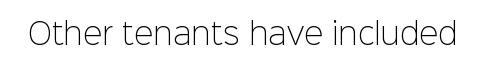
Type without underlining. Are there feet on the stems? There aren't — it's a sans. Spacing verdict: proportional, widths tailored to each character. The letterforms sit shoulder to shoulder at normal distance. The specimen reads as upright at a glance. The strokes carry an ordinary text weight at most.
